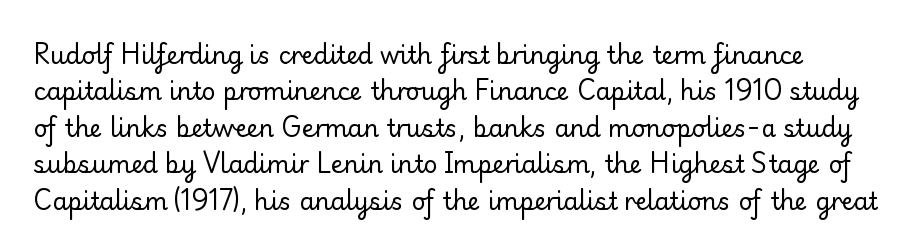
The line-height multiplier appears to be the usual default. Notice how the stems are strictly vertical — no italics here. Does extra space separate the letters? No, they use regular spacing. Nothing heavy about these letters — not bold at all. Beneath every word, the page is bare.
